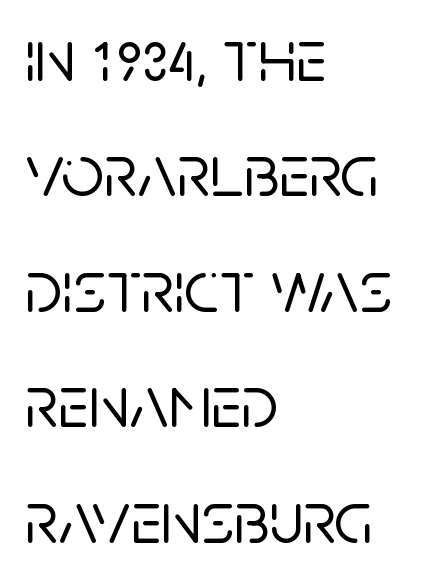
The image shows 75 px sans-serif type, upright; set left-aligned, normal line spacing (1.54x), normal letter spacing, not underlined; low stroke contrast and a large x-height.
